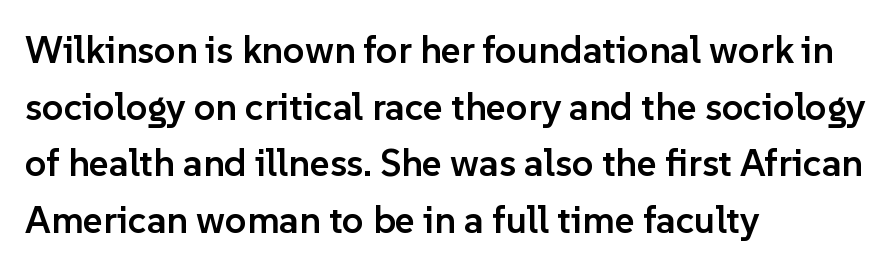
Q: Is the text bold? A: Semi-bold.
Q: Is the text italic (slanted)? A: No, it is upright.
Q: Is the typeface a serif or a sans-serif typeface? A: Sans-serif.
Q: Is the text underlined? A: No.
Q: How is the paragraph aligned? A: Left-aligned.
Q: Is the spacing between letters normal or unusually wide? A: Normal.
Q: Is the spacing between lines tight, normal or loose? A: Normal.
Q: Width (condensed, normal, or wide)? A: Normal.
Q: Stroke contrast? A: Low.
Q: x-height? A: Medium.
Q: Monospaced? A: No.
